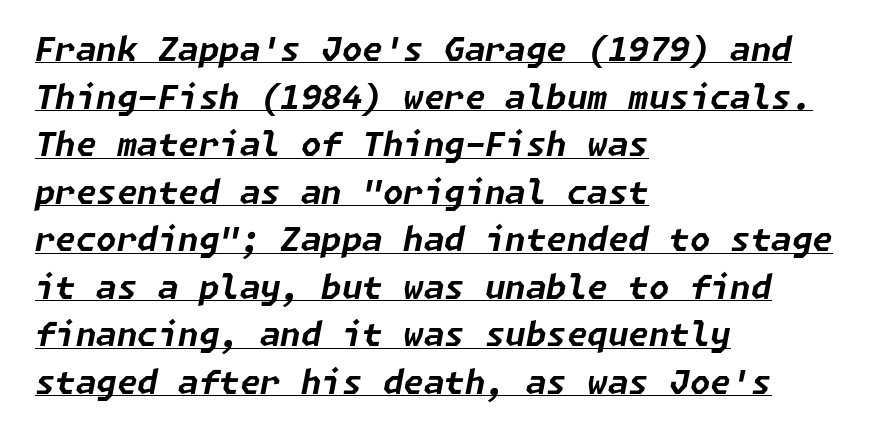
{"italic": "yes", "lean": "right", "slant_degrees": 11, "bold": "yes", "weight": "bold", "width": "normal", "stroke_contrast": "low", "x_height": "medium", "underline": "yes", "align": "left", "line_spacing": "normal", "line_spacing_ratio": 1.44, "letter_spacing": "normal", "letter_spacing_em": 0.0, "glyph_px": 33}
